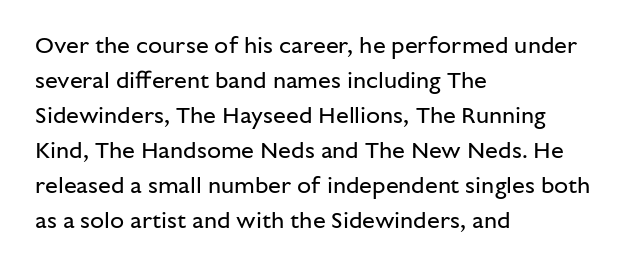
The image shows 23 px text type, upright; set left-aligned, normal line spacing (1.52x), normal letter spacing, not underlined.
